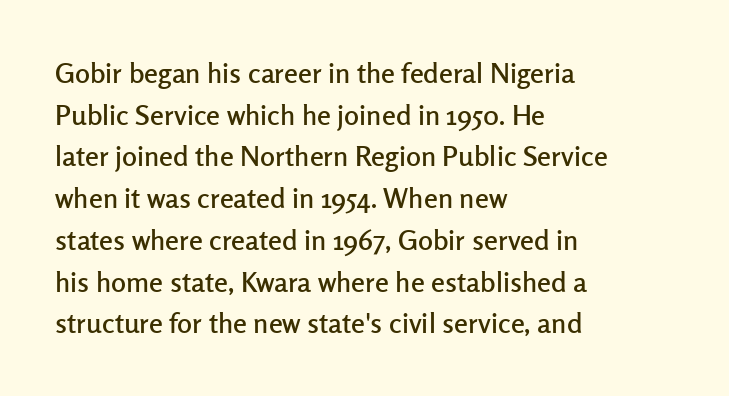
The image shows 28 px sans-serif type, upright; set left-aligned, normal line spacing (1.49x), normal letter spacing, not underlined; low stroke contrast and a medium x-height.
